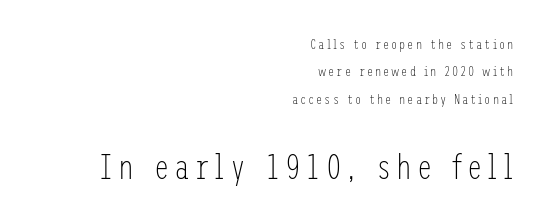
{"serif": "no", "italic": "no", "bold": "no", "weight": "light", "width": "condensed", "stroke_contrast": "low", "x_height": "medium", "underline": "no", "align": "right", "line_spacing": "loose", "line_spacing_ratio": 1.96, "larger_block": "second", "size_ratio": 2.5, "glyph_px": 35}
